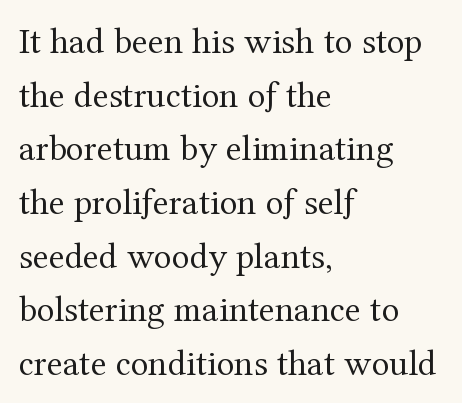
{"serif": "yes", "italic": "no", "bold": "no", "weight": "regular", "width": "normal", "stroke_contrast": "medium", "x_height": "medium", "monospaced": "no", "underline": "no", "align": "left", "line_spacing": "normal", "line_spacing_ratio": 1.45, "letter_spacing": "normal", "letter_spacing_em": 0.0, "glyph_px": 37}
